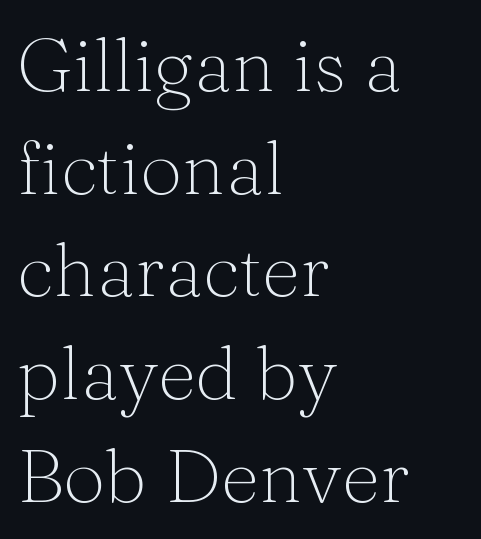
Is this a heavy cut? Hardly; it is regular or lighter. Vertical spacing — default. These lines are set flush left with a ragged right edge. Check under the words: just untouched page. A typesetter would call this proportional, since set widths differ per character. I'd call this a serif setting — the letters wear small feet.
